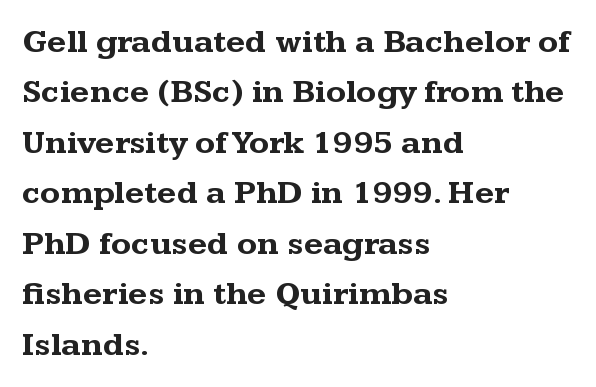
The image shows 33 px bold, wide serif type, upright; set left-aligned, normal line spacing (1.53x), normal letter spacing, not underlined; medium stroke contrast and a medium x-height.
